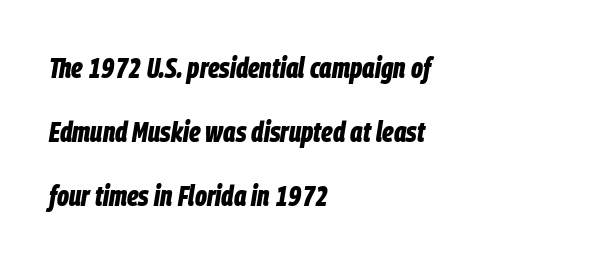
Q: Is the text bold? A: Yes.
Q: Is the text italic (slanted)? A: Yes, it leans right by about 9 degrees.
Q: Is the text underlined? A: No.
Q: How is the paragraph aligned? A: Left-aligned.
Q: Is the spacing between letters normal or unusually wide? A: Normal.
Q: Is the spacing between lines tight, normal or loose? A: Loose.
Q: Width (condensed, normal, or wide)? A: Condensed.
Q: Stroke contrast? A: Low.
Q: x-height? A: Large.
Q: Monospaced? A: No.
